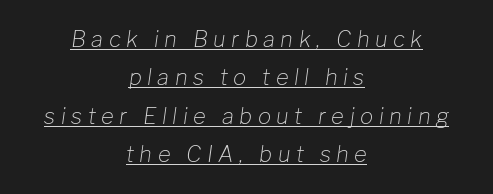
The image shows 22 px text type, italic (leaning right); set centered, line spacing 1.75x, unusually wide letter spacing (+0.25 em), underlined.
